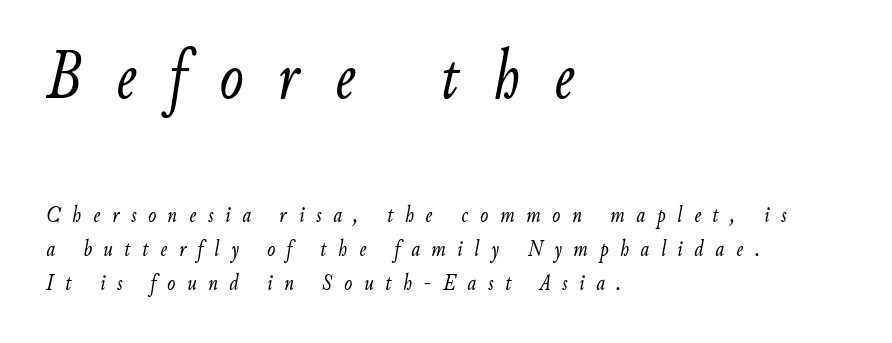
The image shows 71 px light, condensed type, italic (leaning right); set left-aligned, normal line spacing (1.42x), unusually wide letter spacing (+0.49 em), not underlined; the first (top) block is 2.96x larger; low stroke contrast and a small x-height.
